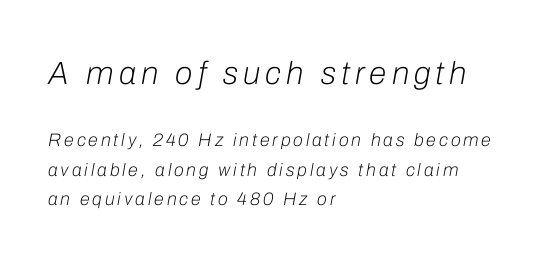
Q: Is the text bold? A: No.
Q: Is the text italic (slanted)? A: Yes, it leans right by about 10 degrees.
Q: Is the text underlined? A: No.
Q: How is the paragraph aligned? A: Left-aligned.
Q: Is the spacing between lines tight, normal or loose? A: Normal.
Q: Which block of text is set in a larger size, the first (top) or the second (bottom)? A: The first (top) one.
Q: Width (condensed, normal, or wide)? A: Normal.
Q: Stroke contrast? A: Low.
Q: x-height? A: Medium.
Q: Monospaced? A: No.
